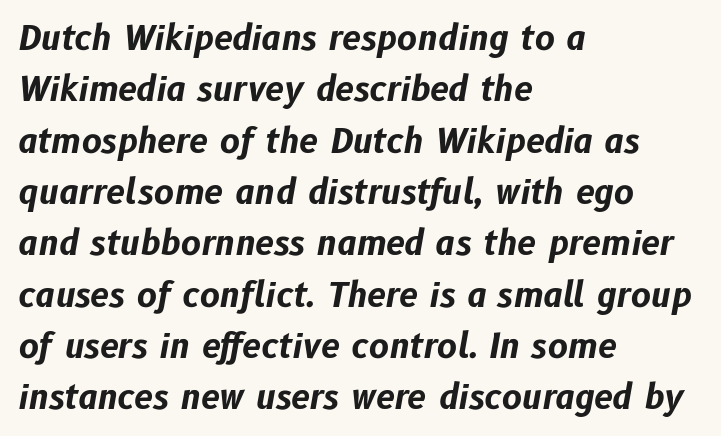
The image shows 34 px bold type, italic (leaning right); set left-aligned, normal line spacing (1.51x), normal letter spacing, not underlined; low stroke contrast and a medium x-height.
